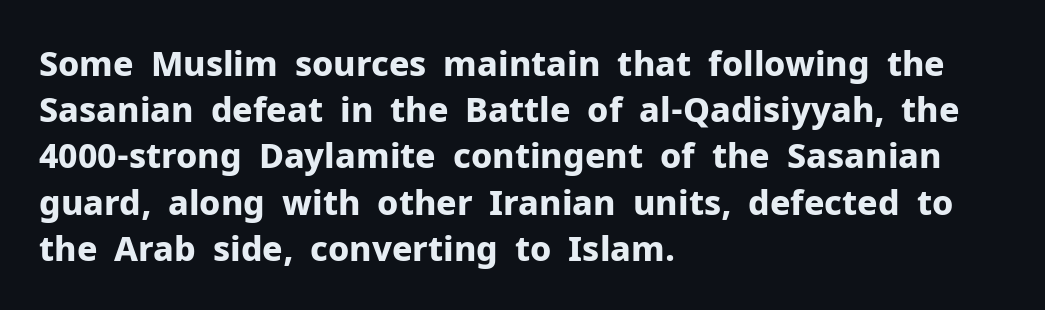
The vertical gap from one line to the next is medium. The rendering uses natural spacing where letterforms have individual widths. If you drew a line through each stem, it would be perfectly vertical. The passage shown has conventional tracking throughout. Lines of text with bare space underneath. To sum up the face: it is a sans, with no serifs.
